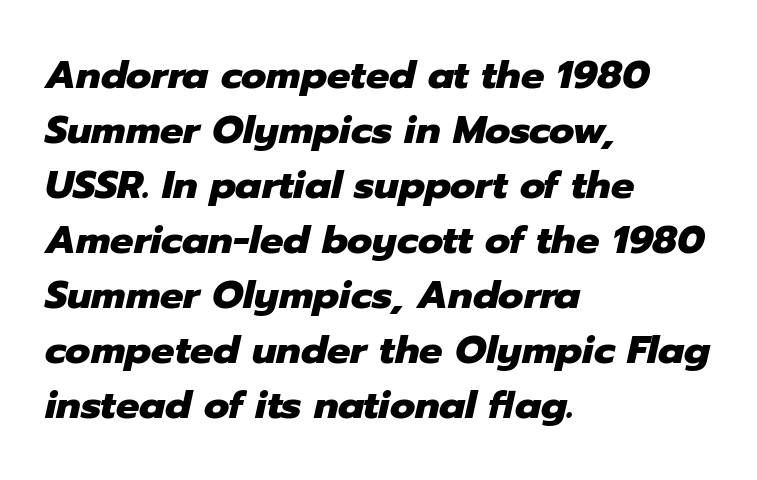
Leading: standard. This sample uses an oblique cut, with every glyph tilted off the vertical. Is the letter spacing exaggerated? No — it looks like the ordinary default. Left-aligned paragraph, ragged on the right.
